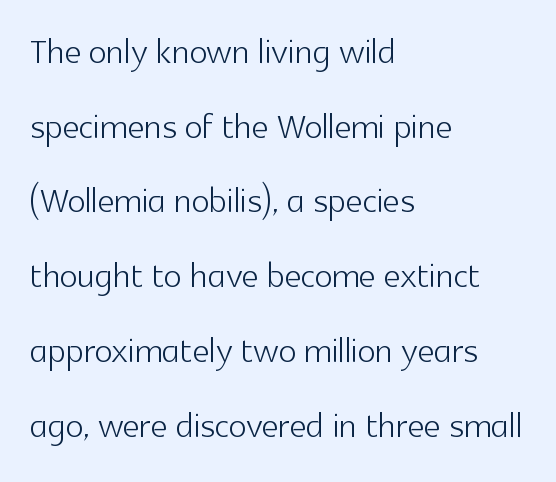
The image shows 47 px light sans-serif type, upright; set left-aligned, normal line spacing (1.59x), normal letter spacing, not underlined; a medium x-height.
